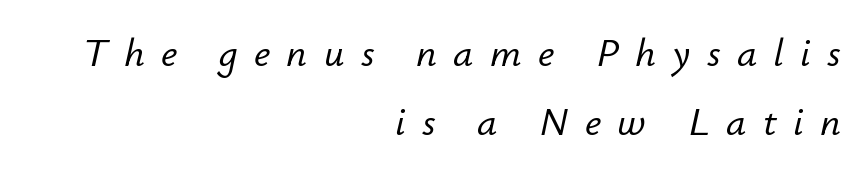
Q: Is the text italic (slanted)? A: Yes, it leans right by about 12 degrees.
Q: Is the text underlined? A: No.
Q: How is the paragraph aligned? A: Right-aligned.
Q: Is the spacing between letters normal or unusually wide? A: Unusually wide.
Q: Width (condensed, normal, or wide)? A: Normal.
Q: Stroke contrast? A: Low.
Q: x-height? A: Small.
Q: Monospaced? A: No.
